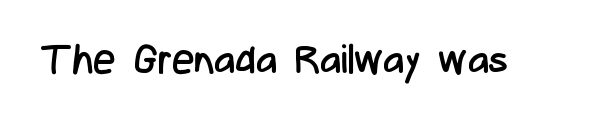
Q: Is the text bold? A: No.
Q: Is the text italic (slanted)? A: No, it is upright.
Q: Is the typeface a serif or a sans-serif typeface? A: Sans-serif.
Q: Is the text underlined? A: No.
Q: Is the spacing between letters normal or unusually wide? A: Normal.
Q: Width (condensed, normal, or wide)? A: Condensed.
Q: Stroke contrast? A: Low.
Q: x-height? A: Medium.
Q: Monospaced? A: No.
